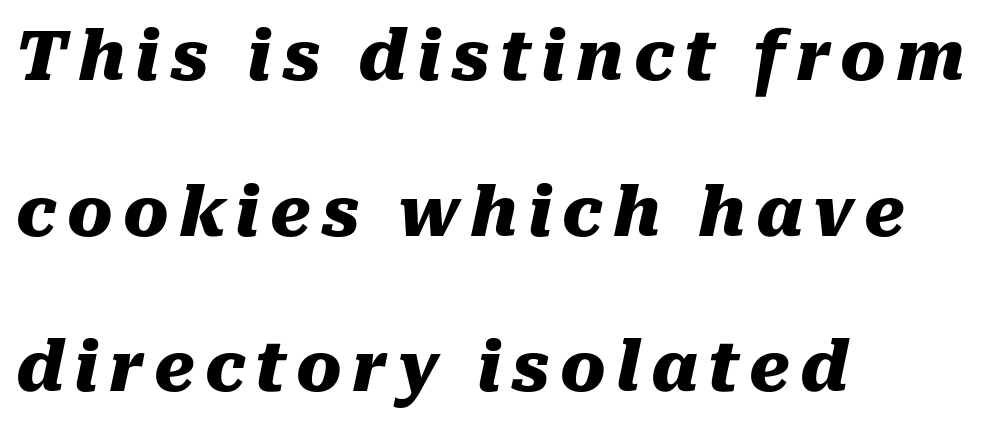
{"italic": "yes", "lean": "right", "slant_degrees": 10, "bold": "yes", "weight": "heavy", "width": "normal", "stroke_contrast": "medium", "x_height": "medium", "monospaced": "no", "underline": "no", "align": "left", "line_spacing": "loose", "line_spacing_ratio": 2.29, "glyph_px": 68}
